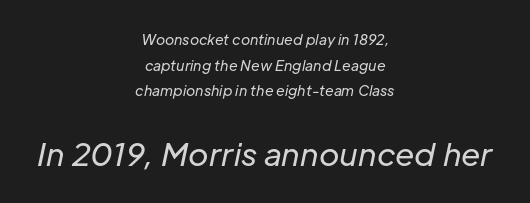
The image shows 31 px regular-weight type, italic (leaning right); set centered, line spacing 1.83x, normal letter spacing, not underlined; the second (bottom) block is 2.21x larger; low stroke contrast and a medium x-height.
